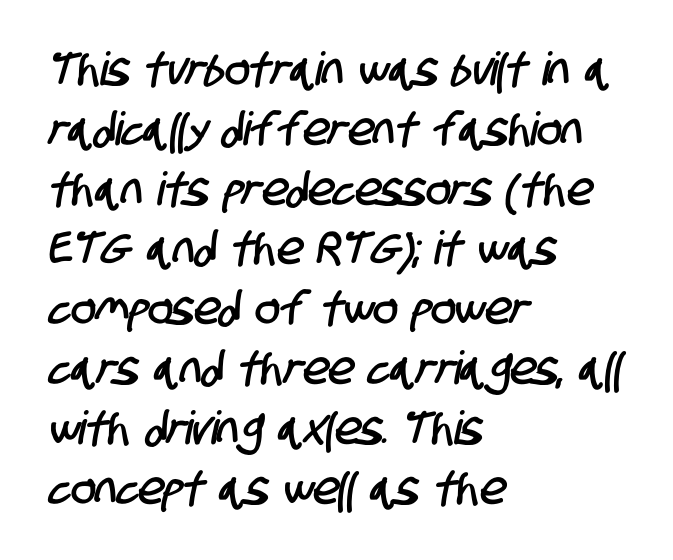
One glance says typical: line gaps are just what's usual. Caption: multi-line text, flush left, ragged right. Is this a fixed-width face? No — the glyphs have proportional, varying widths. Note: no serifs on the glyphs. Words float on clear page, feet unadorned. Letter spacing: default.
